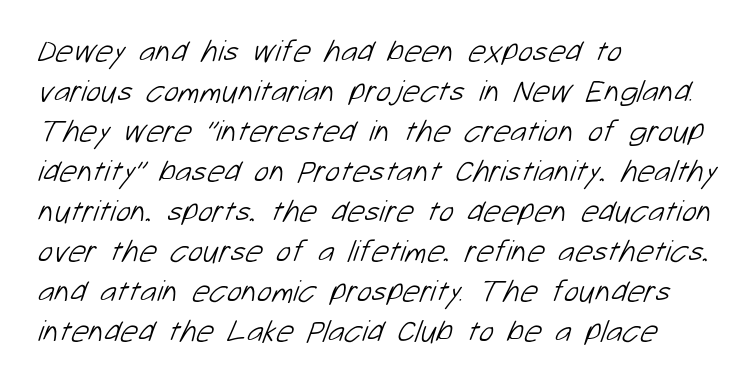
The image shows 31 px light sans-serif type; set left-aligned, normal line spacing (1.29x), normal letter spacing, not underlined; low stroke contrast and a medium x-height.
